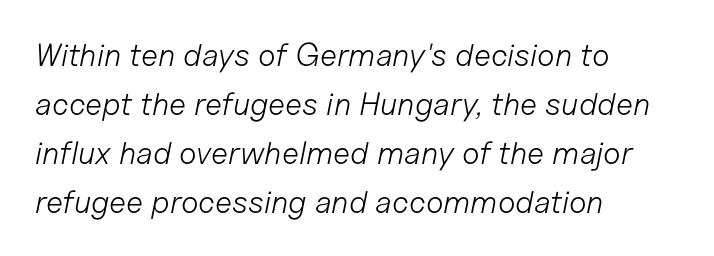
Q: Is the text bold? A: No.
Q: Is the text italic (slanted)? A: Yes, it leans right by about 11 degrees.
Q: Is the text underlined? A: No.
Q: How is the paragraph aligned? A: Left-aligned.
Q: Is the spacing between letters normal or unusually wide? A: Normal.
Q: Is the spacing between lines tight, normal or loose? A: Normal.
Q: Width (condensed, normal, or wide)? A: Normal.
Q: Stroke contrast? A: Low.
Q: x-height? A: Medium.
Q: Monospaced? A: No.
